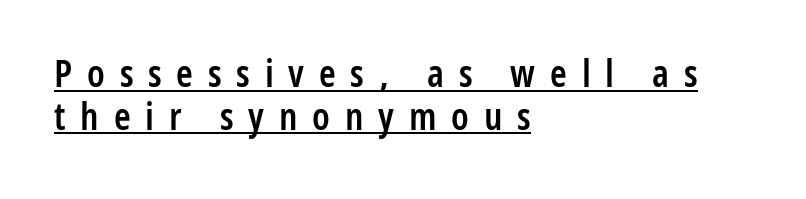
The image shows 38 px semibold, condensed sans-serif type, upright; set left-aligned, tight line spacing (1.12x), unusually wide letter spacing (+0.39 em), underlined; low stroke contrast and a medium x-height.
